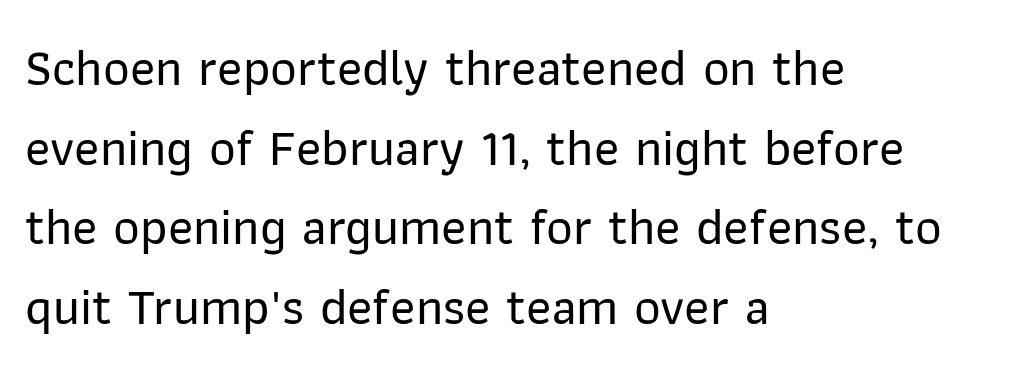
{"serif": "no", "italic": "no", "width": "normal", "stroke_contrast": "low", "x_height": "medium", "monospaced": "no", "underline": "no", "align": "left", "line_spacing": "normal", "line_spacing_ratio": 1.53, "letter_spacing": "normal", "letter_spacing_em": 0.0, "glyph_px": 52}
